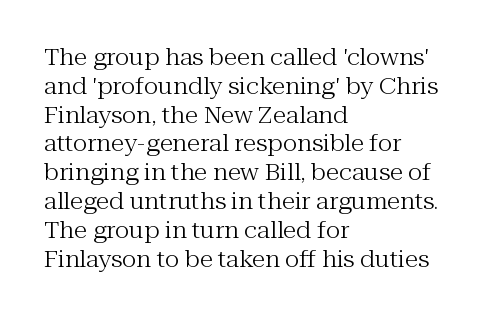
The image shows 22 px text type, upright; set left-aligned, normal line spacing (1.31x), normal letter spacing, not underlined.
